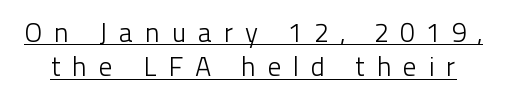
The image shows 27 px text type, upright; set normal line spacing (1.27x), unusually wide letter spacing (+0.43 em), underlined.
